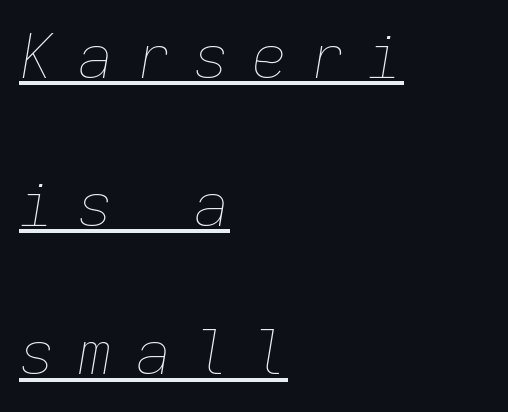
Q: Is the text bold? A: No.
Q: Is the text italic (slanted)? A: Yes, it leans right by about 9 degrees.
Q: Is the text underlined? A: Yes.
Q: How is the paragraph aligned? A: Left-aligned.
Q: Is the spacing between letters normal or unusually wide? A: Unusually wide.
Q: Is the spacing between lines tight, normal or loose? A: Loose.
Q: Width (condensed, normal, or wide)? A: Normal.
Q: Stroke contrast? A: Low.
Q: x-height? A: Medium.
Q: Monospaced? A: Yes.
